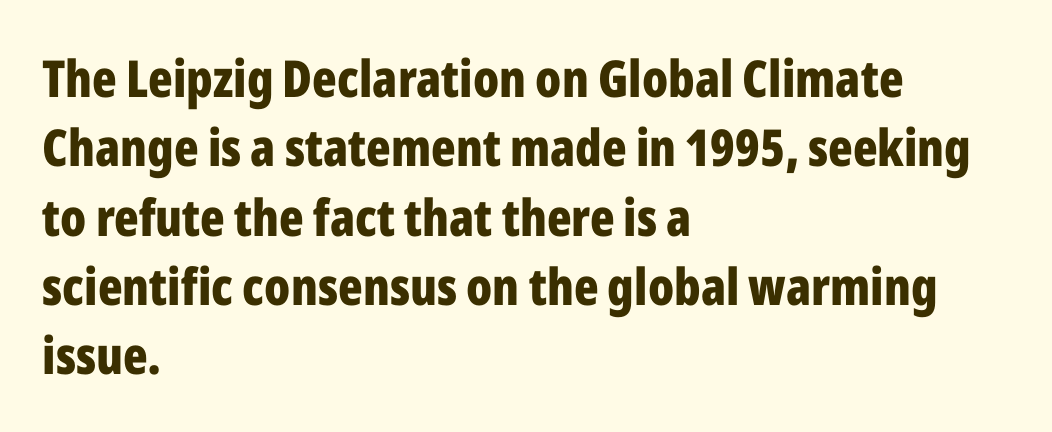
{"serif": "no", "italic": "no", "bold": "yes", "weight": "bold", "width": "condensed", "stroke_contrast": "low", "x_height": "medium", "monospaced": "no", "underline": "no", "align": "left", "line_spacing": "normal", "line_spacing_ratio": 1.36, "letter_spacing": "normal", "letter_spacing_em": 0.0, "glyph_px": 51}
